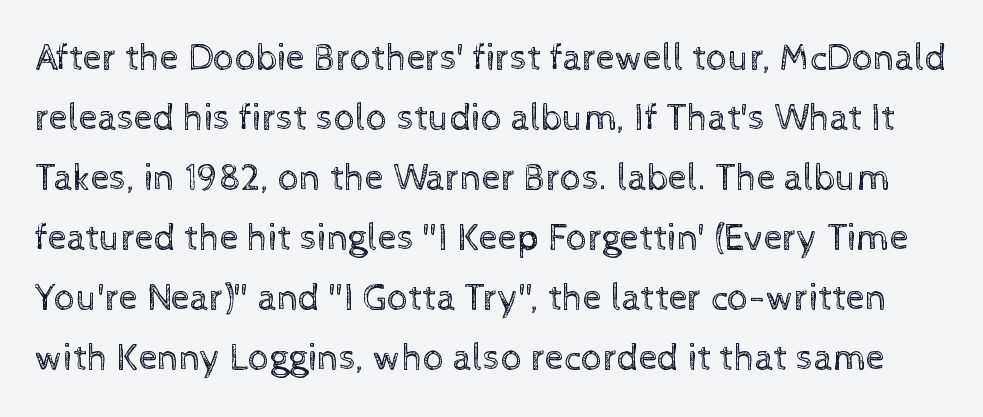
The image shows 38 px regular-weight type, upright; set normal line spacing (1.58x), normal letter spacing, not underlined; a medium x-height.
